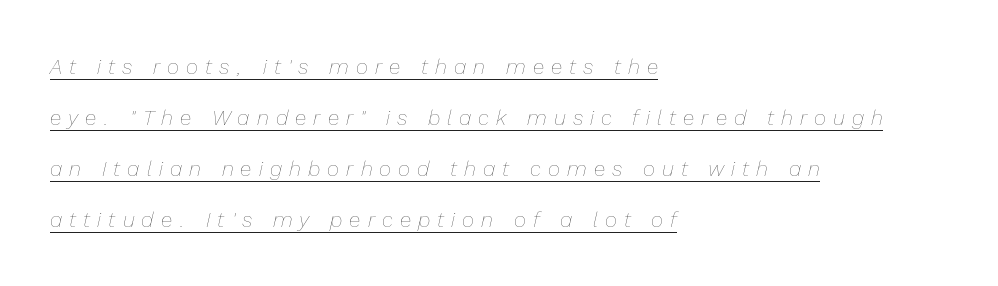
{"italic": "yes", "lean": "right", "slant_degrees": 13, "bold": "no", "underline": "yes", "align": "left", "line_spacing": "loose", "line_spacing_ratio": 2.43, "letter_spacing": "wide", "letter_spacing_em": 0.34, "glyph_px": 21}
